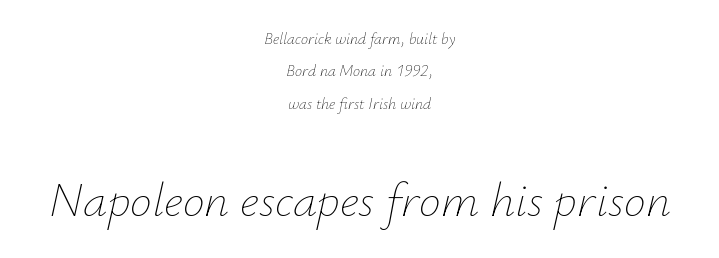
The image shows 49 px thin type, italic (leaning right); set centered, loose line spacing (2.03x), normal letter spacing, not underlined; the second (bottom) block is 3.06x larger; low stroke contrast and a small x-height.
